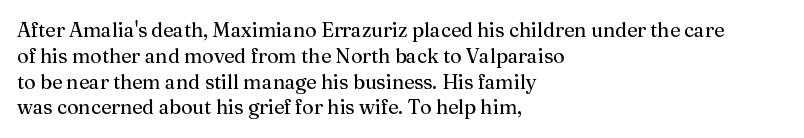
The image shows 20 px text type, upright; set left-aligned, normal line spacing (1.29x), normal letter spacing, not underlined.
